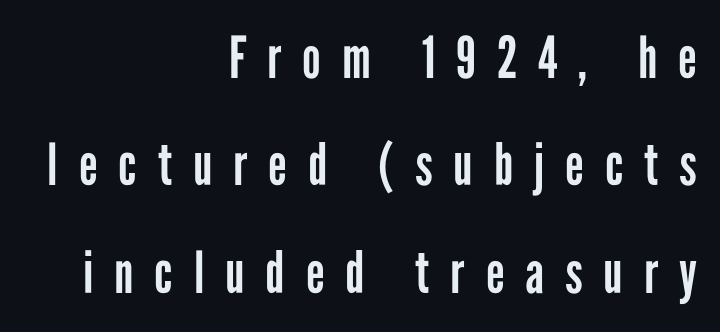
Q: Is the text bold? A: No.
Q: Is the text italic (slanted)? A: No, it is upright.
Q: Is the typeface a serif or a sans-serif typeface? A: Sans-serif.
Q: Is the text underlined? A: No.
Q: How is the paragraph aligned? A: Right-aligned.
Q: Is the spacing between letters normal or unusually wide? A: Unusually wide.
Q: Width (condensed, normal, or wide)? A: Condensed.
Q: Stroke contrast? A: Low.
Q: x-height? A: Medium.
Q: Monospaced? A: No.
